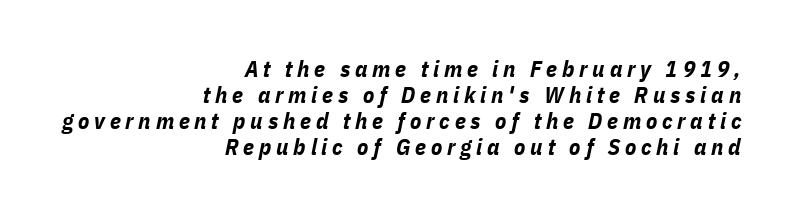
Q: Is the text bold? A: Yes.
Q: Is the text italic (slanted)? A: Yes, it leans right by about 11 degrees.
Q: Is the text underlined? A: No.
Q: How is the paragraph aligned? A: Right-aligned.
Q: Is the spacing between letters normal or unusually wide? A: Unusually wide.
Q: Is the spacing between lines tight, normal or loose? A: Tight.
